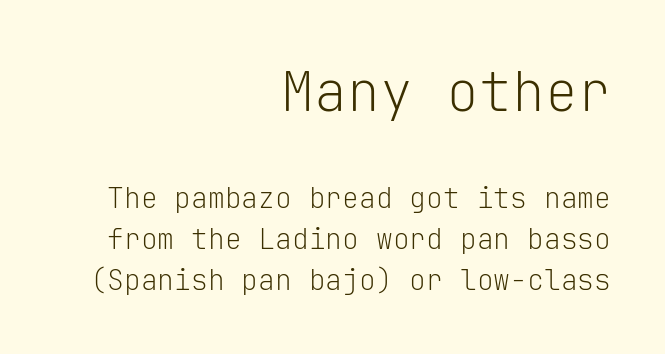
The image shows 55 px light sans-serif type, upright, monospaced; set right-aligned, normal line spacing (1.47x), normal letter spacing, not underlined; the first (top) block is 1.96x larger; low stroke contrast and a medium x-height.
